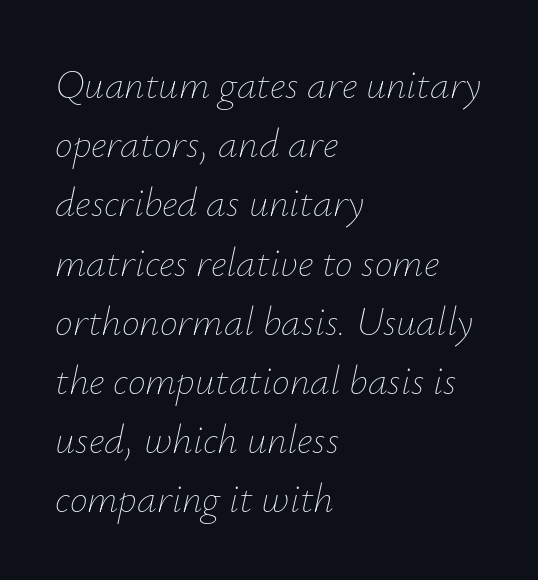
Q: Is the text bold? A: No.
Q: Is the text italic (slanted)? A: Yes, it leans right by about 12 degrees.
Q: Is the text underlined? A: No.
Q: How is the paragraph aligned? A: Left-aligned.
Q: Is the spacing between letters normal or unusually wide? A: Normal.
Q: Is the spacing between lines tight, normal or loose? A: Normal.
Q: Width (condensed, normal, or wide)? A: Normal.
Q: Stroke contrast? A: Low.
Q: x-height? A: Small.
Q: Monospaced? A: No.
